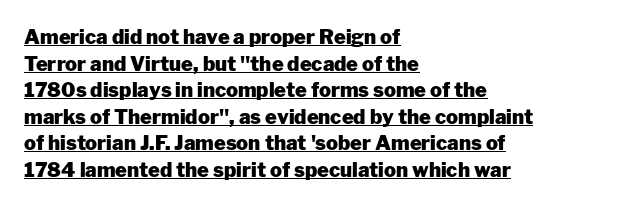
Interline gaps are of average width in this sample. Every letter is thick-stroked: bold, no question. The lines in this sample share a left origin and differ only in where they stop. Looks like someone drew a line under every word here. In terms of letterspacing, this is plain default setting. Posture: vertical.
